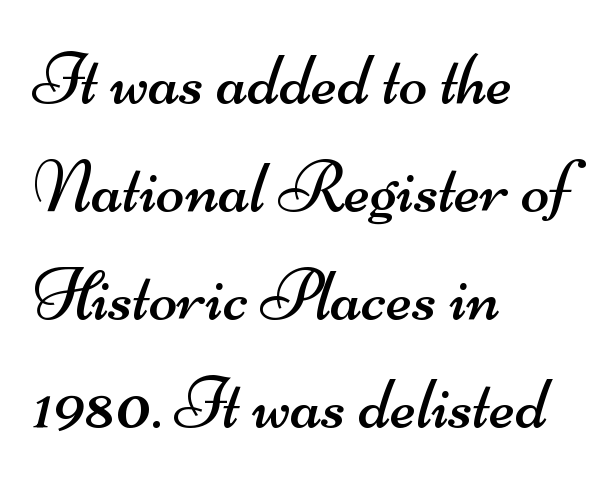
{"serif": "no", "bold": "no", "weight": "regular", "width": "wide", "stroke_contrast": "medium", "x_height": "small", "monospaced": "no", "underline": "no", "align": "left", "line_spacing": "normal", "line_spacing_ratio": 1.44, "letter_spacing": "normal", "letter_spacing_em": 0.0, "glyph_px": 75}
